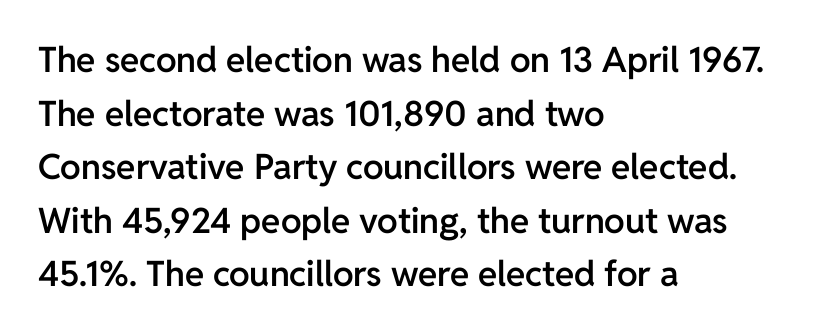
The image shows 35 px semibold sans-serif type, upright; set left-aligned, normal line spacing (1.53x), normal letter spacing, not underlined; low stroke contrast and a medium x-height.
